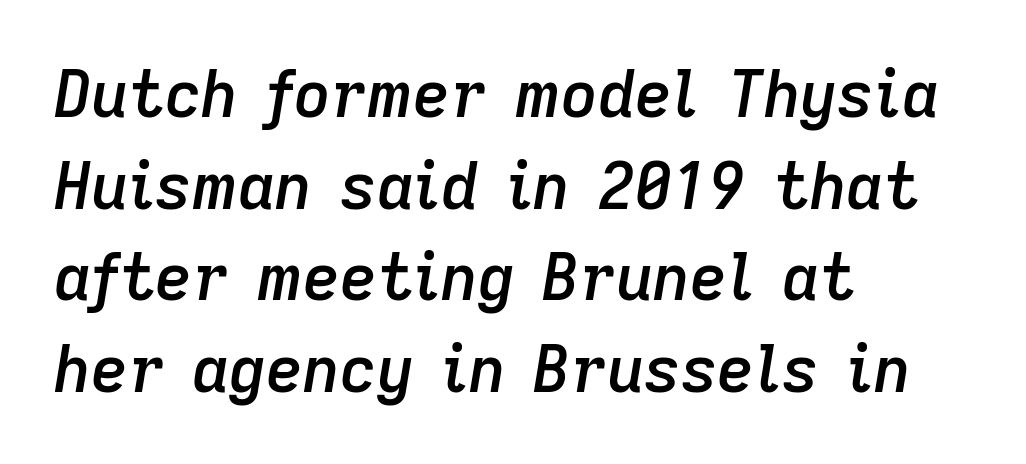
Q: Is the text bold? A: Semi-bold.
Q: Is the text italic (slanted)? A: Yes, it leans right by about 9 degrees.
Q: Is the text underlined? A: No.
Q: How is the paragraph aligned? A: Left-aligned.
Q: Is the spacing between letters normal or unusually wide? A: Normal.
Q: Is the spacing between lines tight, normal or loose? A: Normal.
Q: Width (condensed, normal, or wide)? A: Normal.
Q: Stroke contrast? A: Low.
Q: x-height? A: Medium.
Q: Monospaced? A: No.
